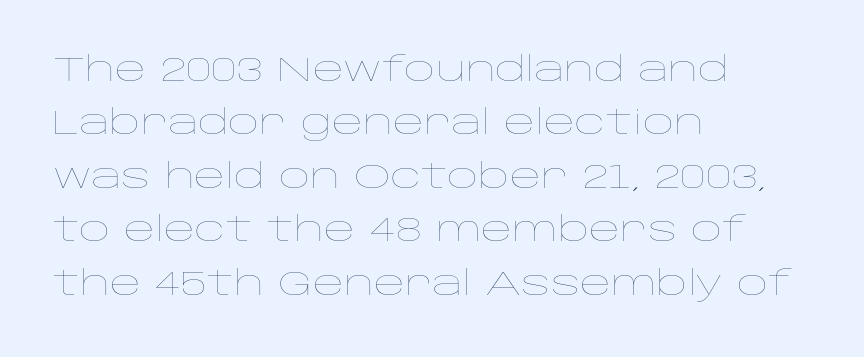
The image shows 34 px thin, wide type, upright; set left-aligned, normal line spacing (1.57x), normal letter spacing, not underlined; low stroke contrast and a large x-height.
